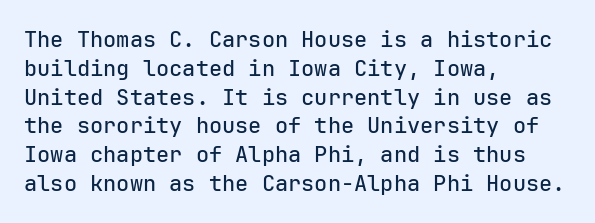
The image shows 22 px text type, upright; set left-aligned, normal line spacing (1.31x), normal letter spacing, not underlined.
